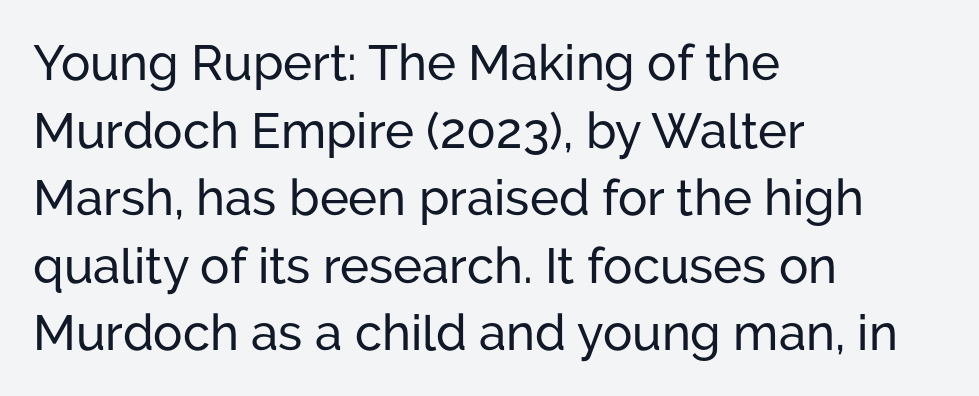
{"serif": "no", "italic": "no", "width": "normal", "stroke_contrast": "low", "x_height": "medium", "monospaced": "no", "underline": "no", "align": "left", "line_spacing": "normal", "line_spacing_ratio": 1.38, "letter_spacing": "normal", "letter_spacing_em": 0.0, "glyph_px": 49}
